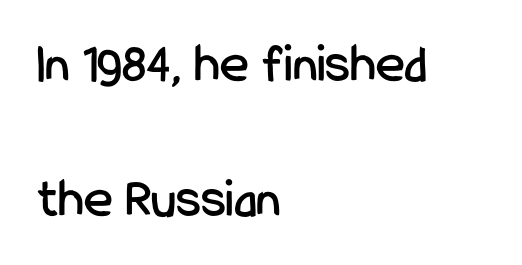
Q: Is the text italic (slanted)? A: No, it is upright.
Q: Is the typeface a serif or a sans-serif typeface? A: Sans-serif.
Q: Is the text underlined? A: No.
Q: How is the paragraph aligned? A: Left-aligned.
Q: Is the spacing between letters normal or unusually wide? A: Normal.
Q: Is the spacing between lines tight, normal or loose? A: Loose.
Q: Width (condensed, normal, or wide)? A: Condensed.
Q: Stroke contrast? A: Low.
Q: x-height? A: Medium.
Q: Monospaced? A: No.
